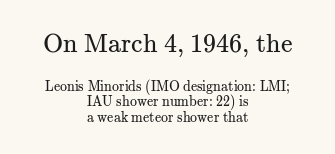
The image shows 26 px text type, upright; set centered, tight line spacing (1.11x), normal letter spacing, not underlined; the first (top) block is 1.86x larger.
